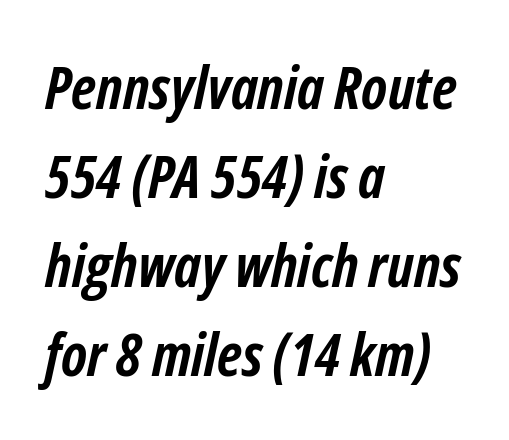
Strong, thick strokes mark this as bold type. Letter spacing: default. Alignment: flush left. You could not count columns in this text — the font is proportionally spaced.
